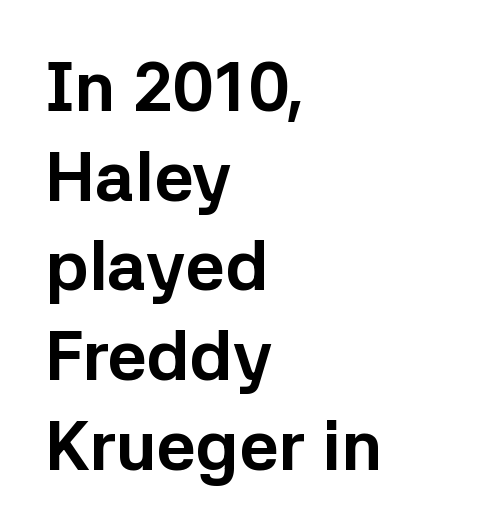
{"serif": "no", "italic": "no", "bold": "yes", "weight": "bold", "width": "normal", "stroke_contrast": "low", "x_height": "medium", "monospaced": "no", "underline": "no", "align": "left", "line_spacing": "normal", "line_spacing_ratio": 1.3, "letter_spacing": "normal", "letter_spacing_em": 0.0, "glyph_px": 69}
